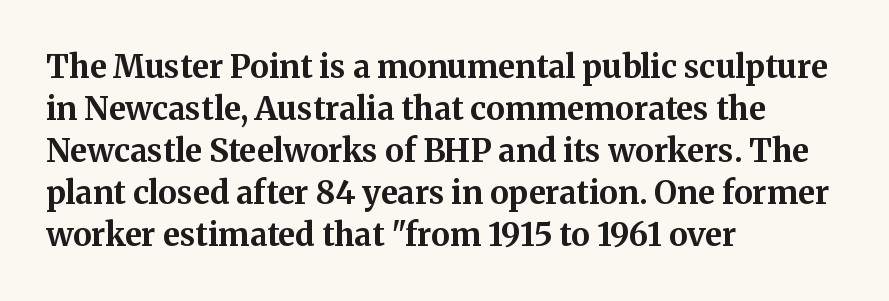
{"serif": "yes", "italic": "no", "bold": "yes", "weight": "bold", "width": "normal", "stroke_contrast": "medium", "x_height": "medium", "monospaced": "no", "underline": "no", "align": "left", "line_spacing": "normal", "line_spacing_ratio": 1.31, "letter_spacing": "normal", "letter_spacing_em": 0.0, "glyph_px": 32}
